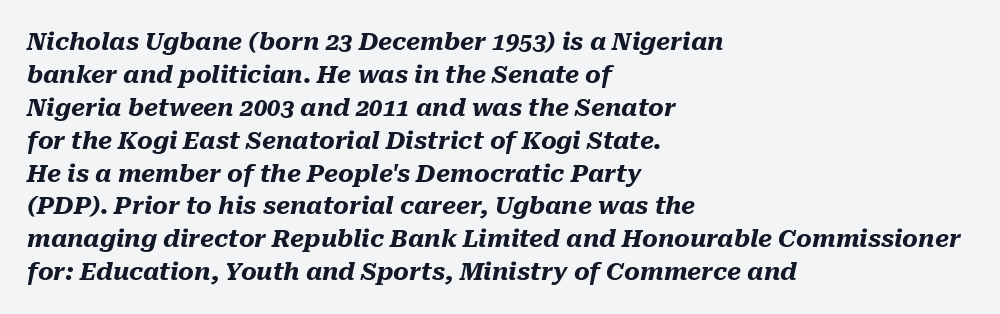
The image shows 24 px bold type, italic (leaning right); set left-aligned, normal line spacing (1.37x), normal letter spacing, not underlined.
